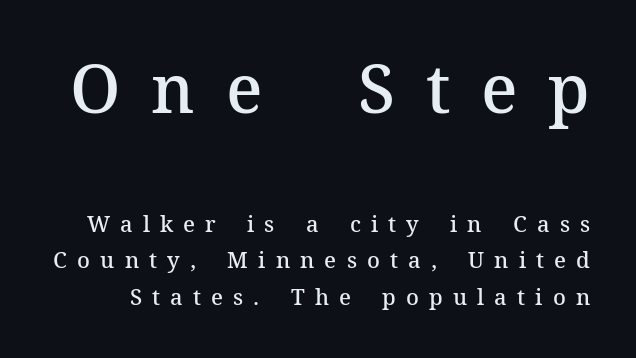
The image shows 67 px semibold serif type, upright; set normal line spacing (1.65x), unusually wide letter spacing (+0.46 em), not underlined; the first (top) block is 3.05x larger; medium stroke contrast and a medium x-height.
